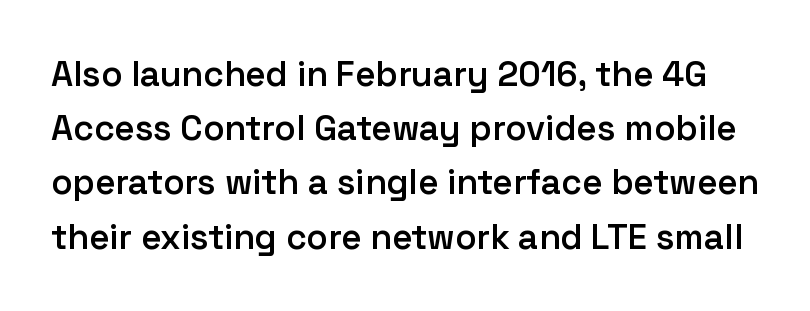
These lines are rendered in a variable-pitch font. The rendering keeps characters at their native spacing. Nope, not italic — everything's standing straight. The block of text has a typical density, with ordinary space between rows. Each row of text sits above clean, open space. As a designer I'd log this as weight 600, semibold.
